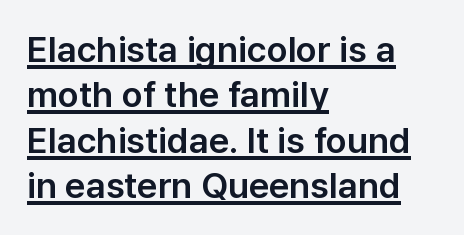
Q: Is the text italic (slanted)? A: No, it is upright.
Q: Is the typeface a serif or a sans-serif typeface? A: Sans-serif.
Q: Is the text underlined? A: Yes.
Q: How is the paragraph aligned? A: Left-aligned.
Q: Is the spacing between letters normal or unusually wide? A: Normal.
Q: Is the spacing between lines tight, normal or loose? A: Normal.
Q: Width (condensed, normal, or wide)? A: Normal.
Q: Stroke contrast? A: Low.
Q: x-height? A: Medium.
Q: Monospaced? A: No.
